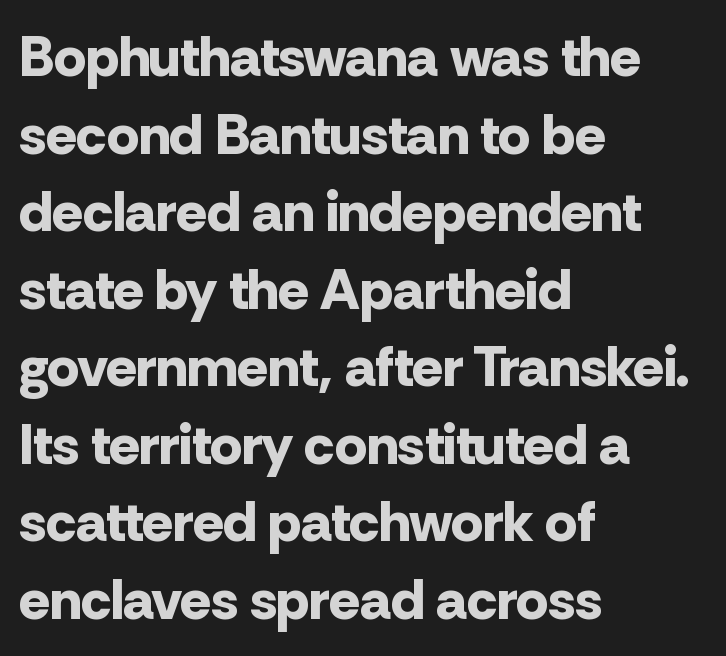
The image shows 57 px bold sans-serif type, upright; set left-aligned, normal line spacing (1.36x), normal letter spacing, not underlined; low stroke contrast and a medium x-height.
